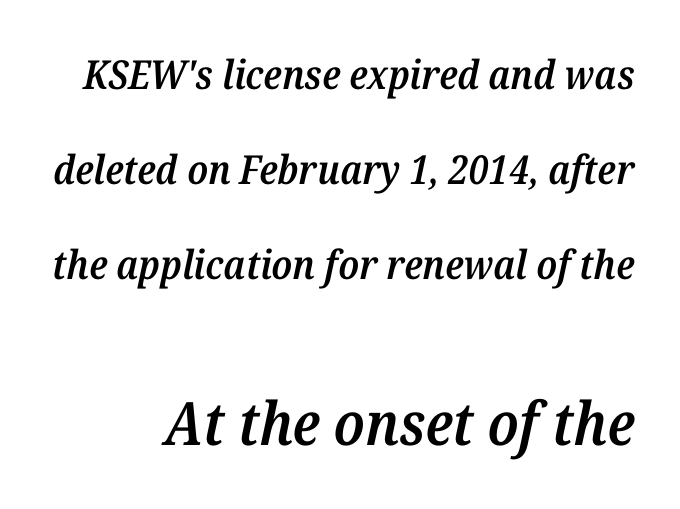
{"serif": "yes", "italic": "yes", "lean": "right", "slant_degrees": 12, "bold": "semi", "weight": "semibold", "width": "normal", "stroke_contrast": "medium", "x_height": "medium", "monospaced": "no", "underline": "no", "line_spacing": "loose", "line_spacing_ratio": 2.38, "letter_spacing": "normal", "letter_spacing_em": 0.0, "larger_block": "second", "size_ratio": 1.5, "glyph_px": 60}
